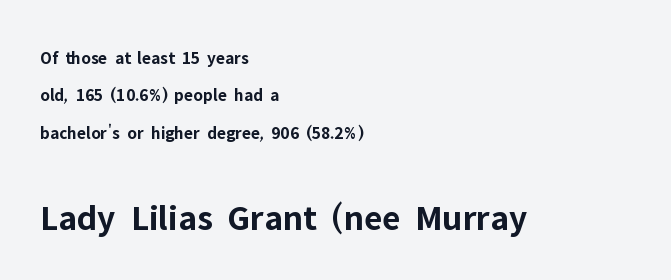
Q: Is the text bold? A: Yes.
Q: Is the text italic (slanted)? A: No, it is upright.
Q: Is the typeface a serif or a sans-serif typeface? A: Sans-serif.
Q: Is the text underlined? A: No.
Q: How is the paragraph aligned? A: Left-aligned.
Q: Is the spacing between letters normal or unusually wide? A: Normal.
Q: Is the spacing between lines tight, normal or loose? A: Loose.
Q: Which block of text is set in a larger size, the first (top) or the second (bottom)? A: The second (bottom) one.
Q: Width (condensed, normal, or wide)? A: Normal.
Q: Stroke contrast? A: Low.
Q: x-height? A: Medium.
Q: Monospaced? A: No.
